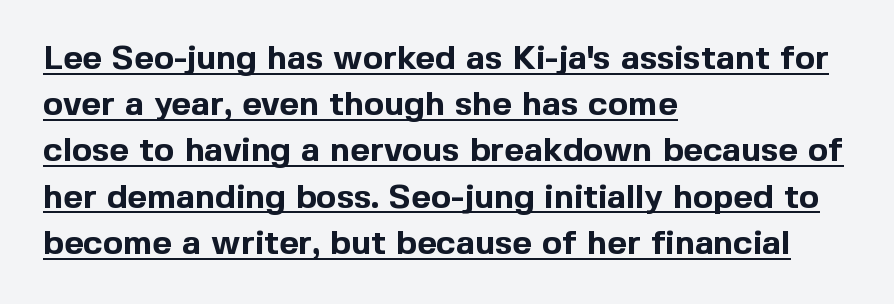
Serifs: no, the terminals of the letterforms are clean. Underlined type. Look at the stroke-to-counter ratio: heavy, a bold. Tracking here is standard; glyphs follow each other at the usual distance. The face used here is proportionally spaced, like ordinary book or web type. Every character sits straight up, as roman type does.
